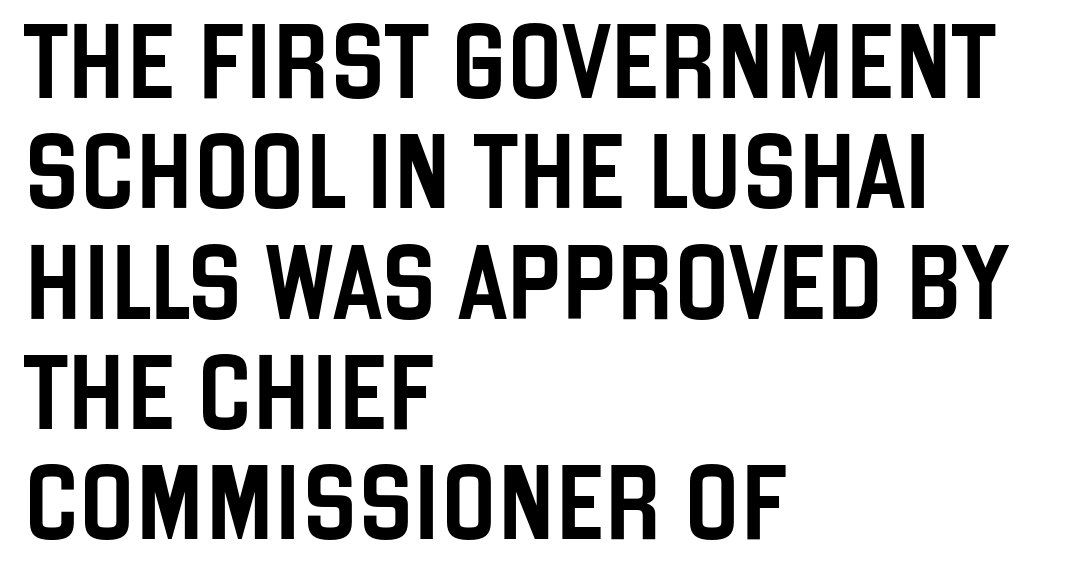
The image shows 74 px condensed sans-serif type, upright; set left-aligned, normal line spacing (1.49x), normal letter spacing, not underlined; low stroke contrast and a large x-height.
